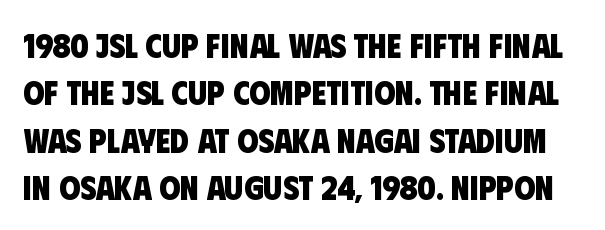
The rendering uses natural spacing where letterforms have individual widths. I'd describe the lettering as bold — thick and assertive. How would I describe the line gaps? Plain and ordinary. This rendering employs a face without finishing strokes, i.e., a sans-serif. A clean baseline with only descenders dipping below it.
